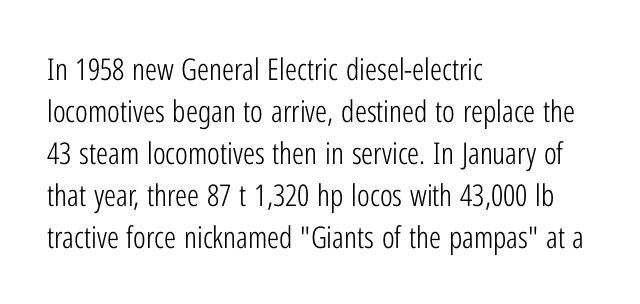
The image shows 30 px light, condensed sans-serif type, upright; set left-aligned, normal line spacing (1.4x), normal letter spacing, not underlined; low stroke contrast and a medium x-height.
